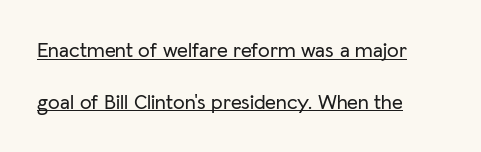
{"italic": "no", "underline": "yes", "align": "left", "line_spacing": "loose", "line_spacing_ratio": 2.46, "letter_spacing": "normal", "letter_spacing_em": 0.0, "glyph_px": 21}
